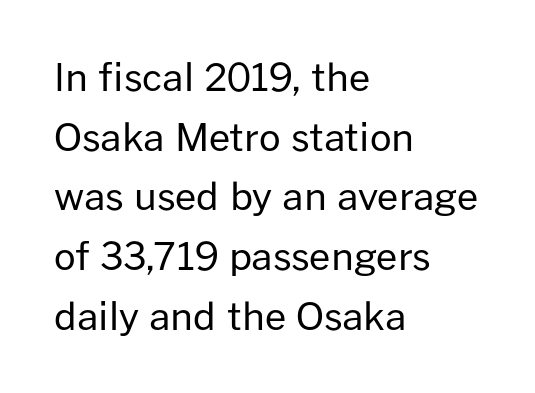
The image shows 38 px regular-weight sans-serif type, upright; set left-aligned, normal line spacing (1.57x), normal letter spacing, not underlined; low stroke contrast and a medium x-height.
